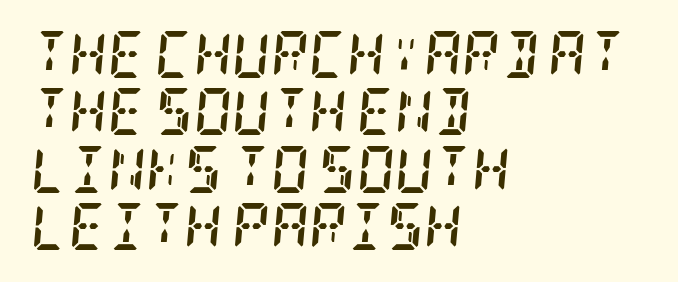
The image shows 47 px semibold, condensed serif type, italic (leaning right); set left-aligned, line spacing 1.22x, normal letter spacing, not underlined; low stroke contrast and a large x-height.
